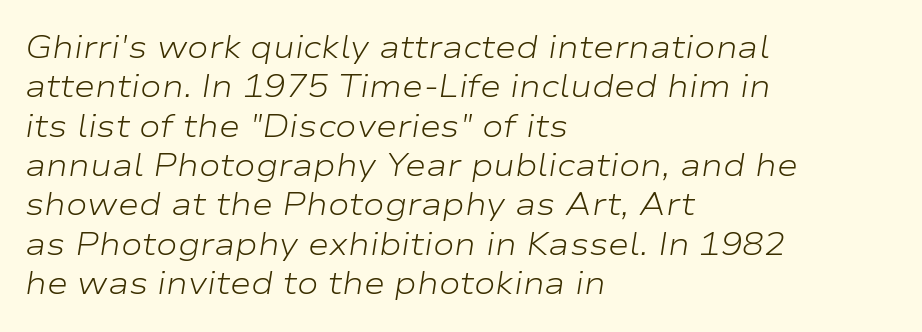
Each stroke keeps to a modest, everyday thickness or less. The space beneath each line is pristine and unruled. Spacing verdict: proportional, widths tailored to each character. A student would call this left alignment; a typographer would say flush left, rag right. There is no visible air inserted between adjacent glyphs. Posture: slanted.
